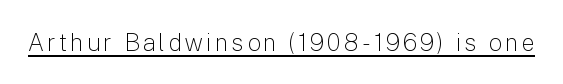
Q: Is the text bold? A: No.
Q: Is the text italic (slanted)? A: No, it is upright.
Q: Is the text underlined? A: Yes.
